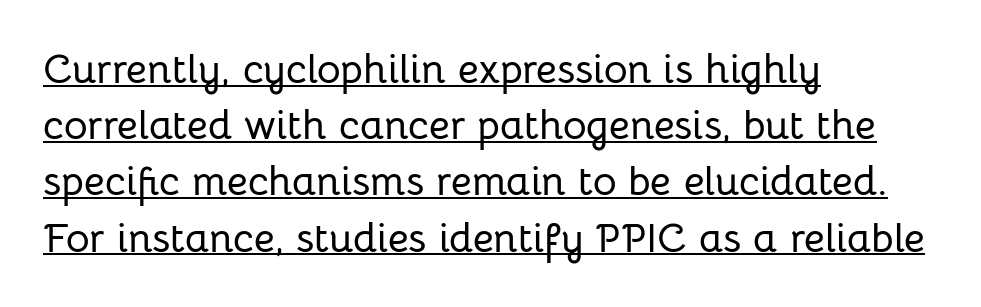
{"serif": "no", "italic": "no", "width": "normal", "stroke_contrast": "low", "x_height": "medium", "monospaced": "no", "underline": "yes", "align": "left", "line_spacing": "normal", "line_spacing_ratio": 1.37, "letter_spacing": "normal", "letter_spacing_em": 0.0, "glyph_px": 41}
